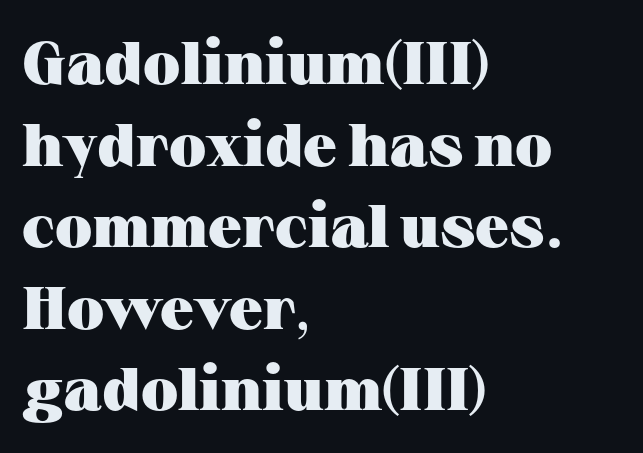
Q: Is the text bold? A: Yes.
Q: Is the text italic (slanted)? A: No, it is upright.
Q: Is the typeface a serif or a sans-serif typeface? A: Serif.
Q: Is the text underlined? A: No.
Q: How is the paragraph aligned? A: Left-aligned.
Q: Is the spacing between letters normal or unusually wide? A: Normal.
Q: Is the spacing between lines tight, normal or loose? A: Normal.
Q: Width (condensed, normal, or wide)? A: Wide.
Q: Stroke contrast? A: Medium.
Q: x-height? A: Medium.
Q: Monospaced? A: No.
